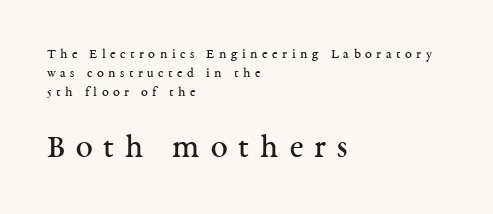
{"serif": "yes", "italic": "no", "bold": "no", "weight": "regular", "width": "normal", "stroke_contrast": "medium", "x_height": "medium", "monospaced": "no", "underline": "no", "align": "left", "line_spacing": "normal", "line_spacing_ratio": 1.37, "letter_spacing": "wide", "letter_spacing_em": 0.32, "larger_block": "second", "size_ratio": 2.43, "glyph_px": 34}
